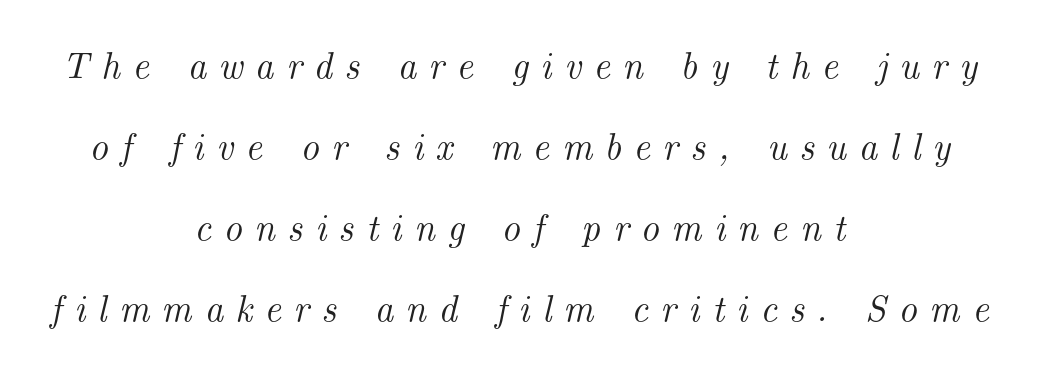
Q: Is the text italic (slanted)? A: Yes, it leans right by about 14 degrees.
Q: Is the typeface a serif or a sans-serif typeface? A: Serif.
Q: Is the text underlined? A: No.
Q: How is the paragraph aligned? A: Centered.
Q: Is the spacing between letters normal or unusually wide? A: Unusually wide.
Q: Is the spacing between lines tight, normal or loose? A: Loose.
Q: Width (condensed, normal, or wide)? A: Normal.
Q: Stroke contrast? A: Medium.
Q: x-height? A: Small.
Q: Monospaced? A: No.
